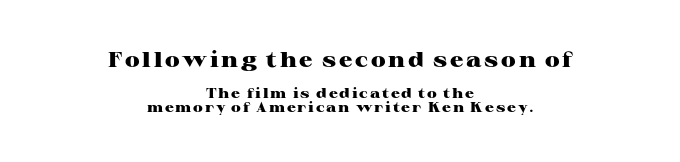
Leading is clearly below the norm, producing a dense column. The letters stand straight up with perfectly vertical stems. The glyphs have the mass of a bold cut. You get the large type first, then a drop to smaller type. The text block is weighted toward neither margin, spreading evenly from the middle.
